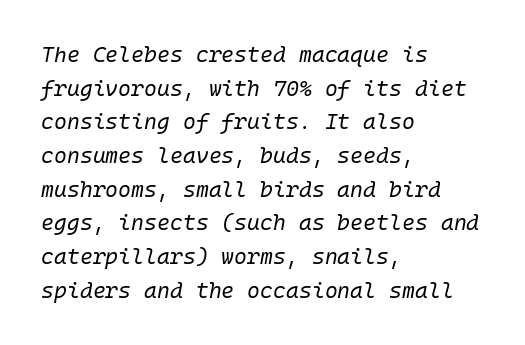
Q: Is the text bold? A: No.
Q: Is the text italic (slanted)? A: Yes, it leans right by about 10 degrees.
Q: Is the text underlined? A: No.
Q: How is the paragraph aligned? A: Left-aligned.
Q: Is the spacing between letters normal or unusually wide? A: Normal.
Q: Is the spacing between lines tight, normal or loose? A: Normal.
